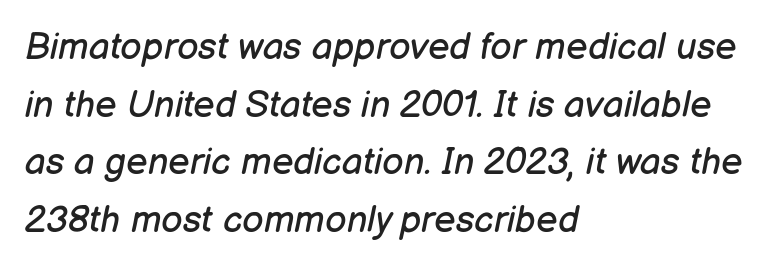
The image shows 37 px regular-weight type, italic (leaning right); set left-aligned, normal line spacing (1.56x), normal letter spacing, not underlined; low stroke contrast and a medium x-height.
